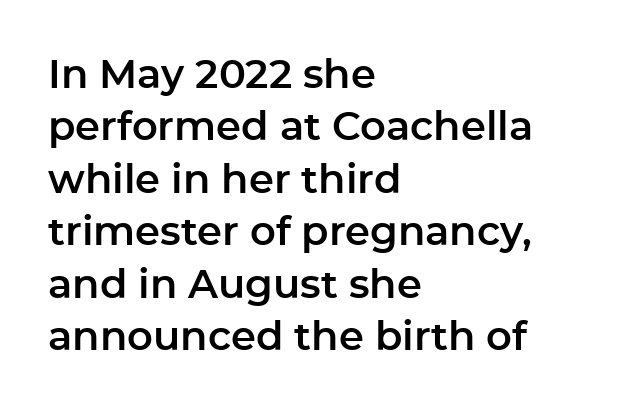
Q: Is the text italic (slanted)? A: No, it is upright.
Q: Is the typeface a serif or a sans-serif typeface? A: Sans-serif.
Q: Is the text underlined? A: No.
Q: How is the paragraph aligned? A: Left-aligned.
Q: Is the spacing between letters normal or unusually wide? A: Normal.
Q: Is the spacing between lines tight, normal or loose? A: Normal.
Q: Width (condensed, normal, or wide)? A: Normal.
Q: Stroke contrast? A: Low.
Q: x-height? A: Medium.
Q: Monospaced? A: No.
